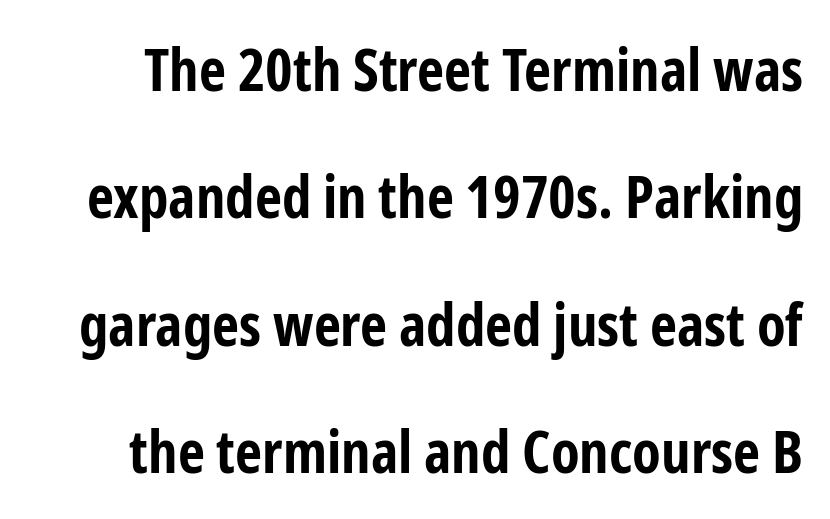
{"serif": "no", "italic": "no", "bold": "yes", "weight": "bold", "width": "condensed", "stroke_contrast": "low", "x_height": "medium", "monospaced": "no", "underline": "no", "line_spacing": "loose", "line_spacing_ratio": 2.16, "letter_spacing": "normal", "letter_spacing_em": 0.0, "glyph_px": 59}
